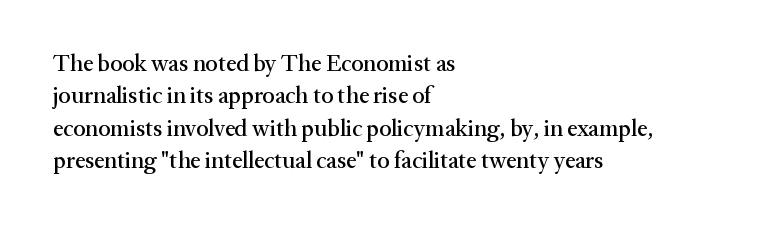
Q: Is the text italic (slanted)? A: No, it is upright.
Q: Is the text underlined? A: No.
Q: How is the paragraph aligned? A: Left-aligned.
Q: Is the spacing between letters normal or unusually wide? A: Normal.
Q: Is the spacing between lines tight, normal or loose? A: Normal.
